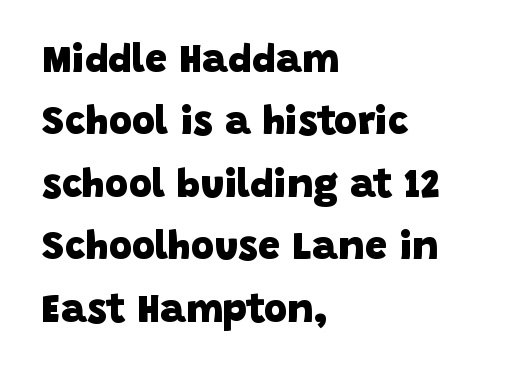
Is the letter spacing exaggerated? No — it looks like the ordinary default. This sample has the flowing, uneven cadence of proportional lettering. This block has exactly the height ordinary leading produces. The baseline area is clear. Set as a true bold cut, around the 700 mark.
